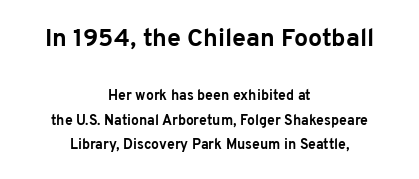
{"italic": "no", "bold": "yes", "underline": "no", "align": "center", "line_spacing_ratio": 1.76, "letter_spacing": "normal", "letter_spacing_em": 0.0, "larger_block": "first", "size_ratio": 1.79, "glyph_px": 25}
